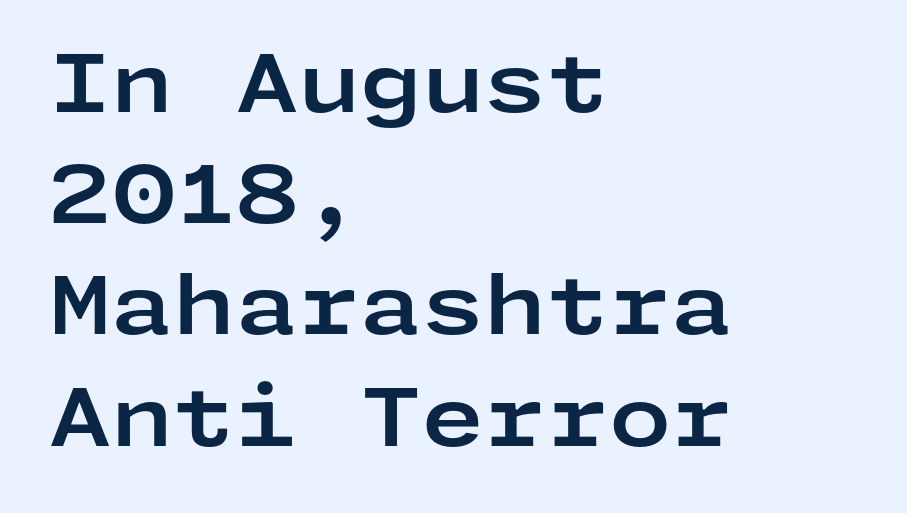
Q: Is the text bold? A: Yes.
Q: Is the text italic (slanted)? A: No, it is upright.
Q: Is the typeface a serif or a sans-serif typeface? A: Sans-serif.
Q: Is the text underlined? A: No.
Q: How is the paragraph aligned? A: Left-aligned.
Q: Is the spacing between letters normal or unusually wide? A: Normal.
Q: Is the spacing between lines tight, normal or loose? A: Normal.
Q: Width (condensed, normal, or wide)? A: Wide.
Q: Stroke contrast? A: Low.
Q: x-height? A: Medium.
